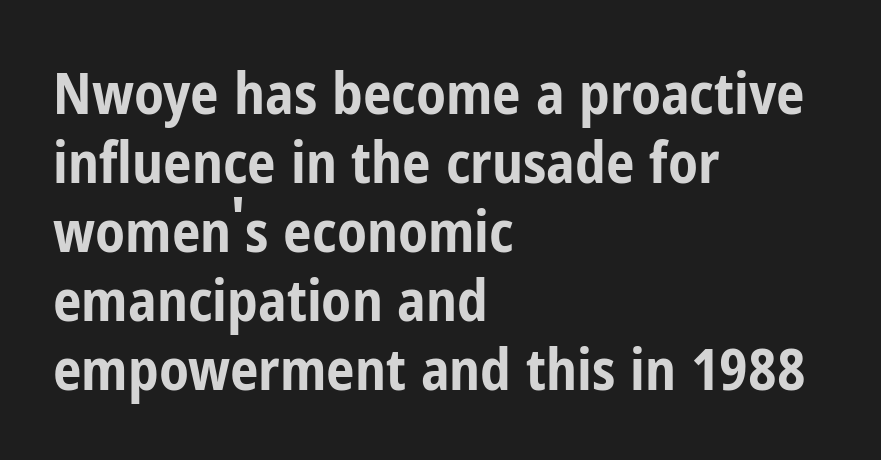
The image shows 57 px bold, condensed sans-serif type, upright; set left-aligned, line spacing 1.21x, normal letter spacing, not underlined; low stroke contrast and a medium x-height.
